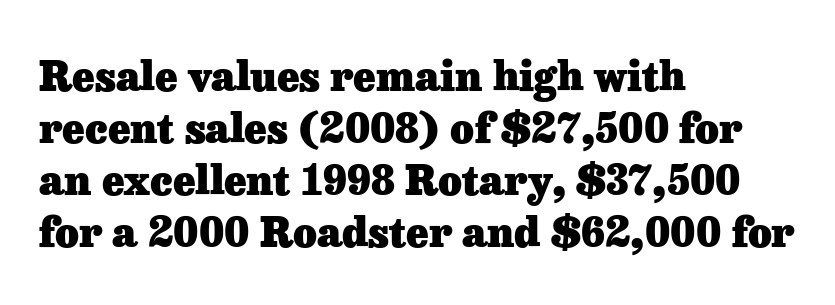
The image shows 41 px heavy serif type, upright; set left-aligned, normal line spacing (1.27x), normal letter spacing, not underlined; low stroke contrast and a medium x-height.
